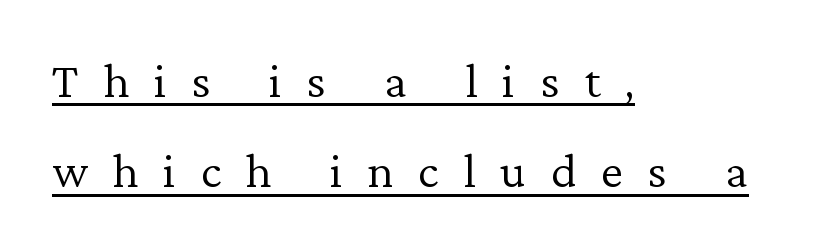
The lettering holds an erect, upright posture throughout. Character widths vary here, with narrow letters taking less room than wide ones. The rendered words wear a rule along their underside. Line beginnings align vertically; line endings do not. Observe the serifs anchoring each vertical stroke in this sample. Is the type heavy? It reads as light-to-regular instead.
